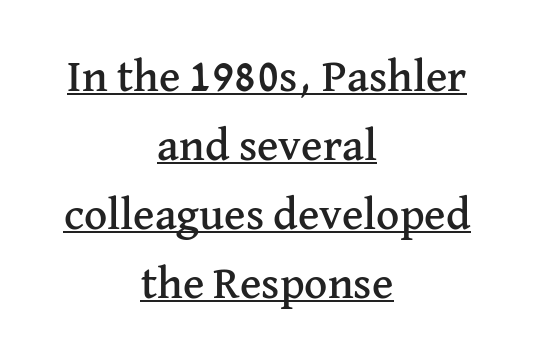
Q: Is the text italic (slanted)? A: No, it is upright.
Q: Is the typeface a serif or a sans-serif typeface? A: Serif.
Q: Is the text underlined? A: Yes.
Q: How is the paragraph aligned? A: Centered.
Q: Is the spacing between letters normal or unusually wide? A: Normal.
Q: Is the spacing between lines tight, normal or loose? A: Normal.
Q: Width (condensed, normal, or wide)? A: Normal.
Q: Stroke contrast? A: Medium.
Q: x-height? A: Medium.
Q: Monospaced? A: No.
